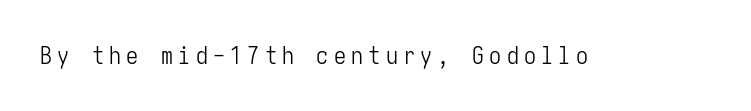
Q: Is the text bold? A: No.
Q: Is the text italic (slanted)? A: No, it is upright.
Q: Is the text underlined? A: No.
Q: Is the spacing between letters normal or unusually wide? A: Unusually wide.
